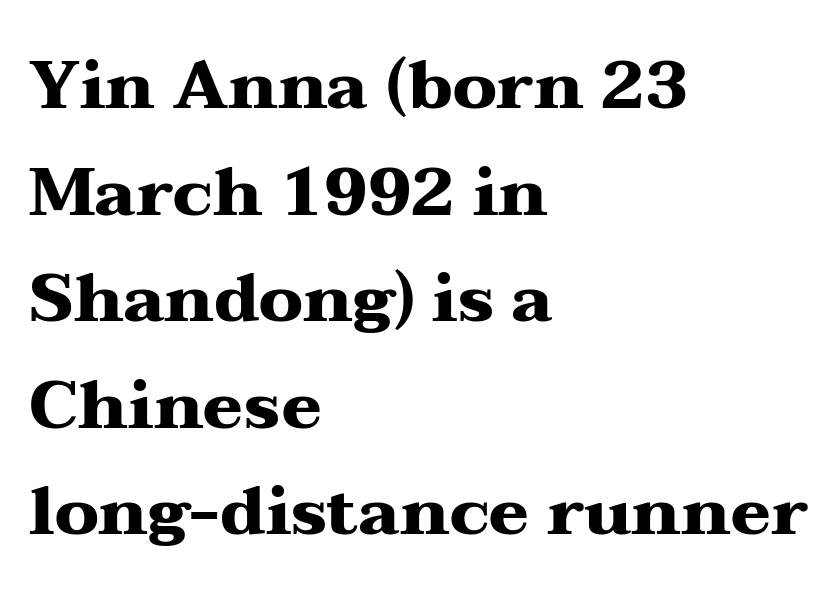
The image shows 67 px heavy, wide serif type, upright; set left-aligned, normal line spacing (1.59x), normal letter spacing, not underlined; medium stroke contrast and a medium x-height.
